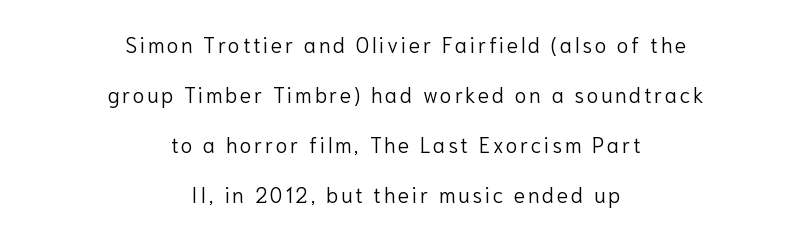
This block would shrink considerably if given ordinary leading; it's expanded now. Words float on clear page, feet unadorned. The cut favours lightness, reaching ordinary text weight at its darkest. Horizontal alignment here is central, giving a formal, balanced look.
